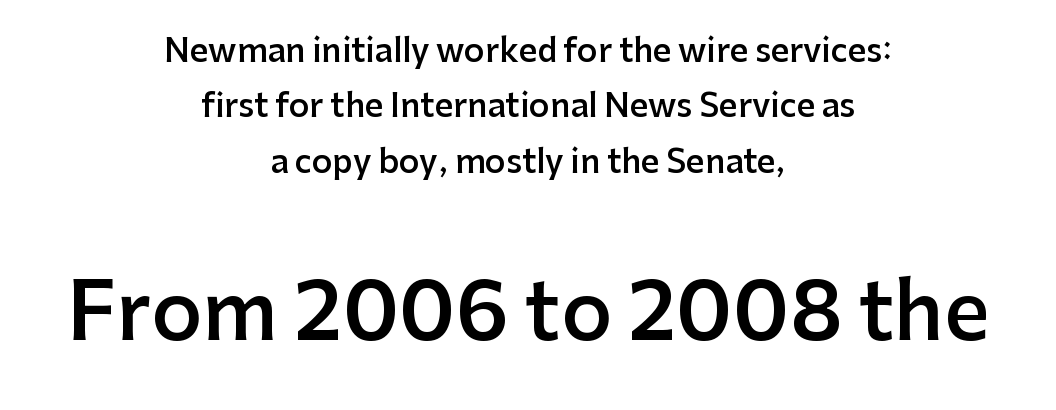
The second block has been scaled up relative to the first. The tracking reads as untouched default to a designer's eye. The axis of the letterforms is exactly vertical. A sans-serif font was chosen for this passage. Horizontal alignment here is central, giving a formal, balanced look. Slightly chunky letters — semibold, I'd say, not full bold.
